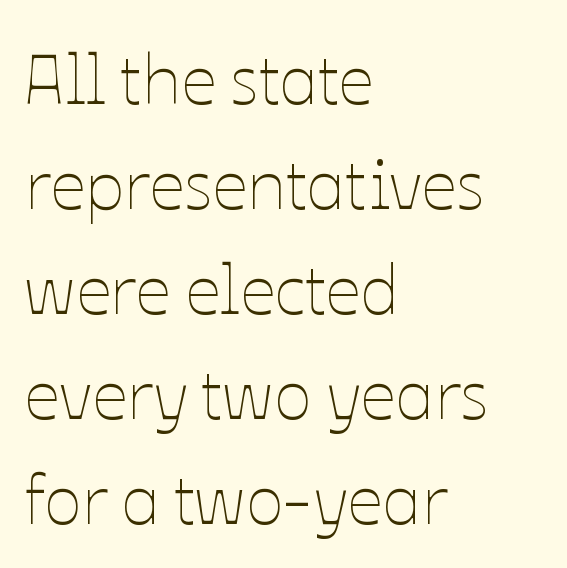
Q: Is the text bold? A: No.
Q: Is the text italic (slanted)? A: No, it is upright.
Q: Is the text underlined? A: No.
Q: How is the paragraph aligned? A: Left-aligned.
Q: Is the spacing between letters normal or unusually wide? A: Normal.
Q: Is the spacing between lines tight, normal or loose? A: Normal.
Q: Width (condensed, normal, or wide)? A: Normal.
Q: Stroke contrast? A: Low.
Q: x-height? A: Medium.
Q: Monospaced? A: No.
